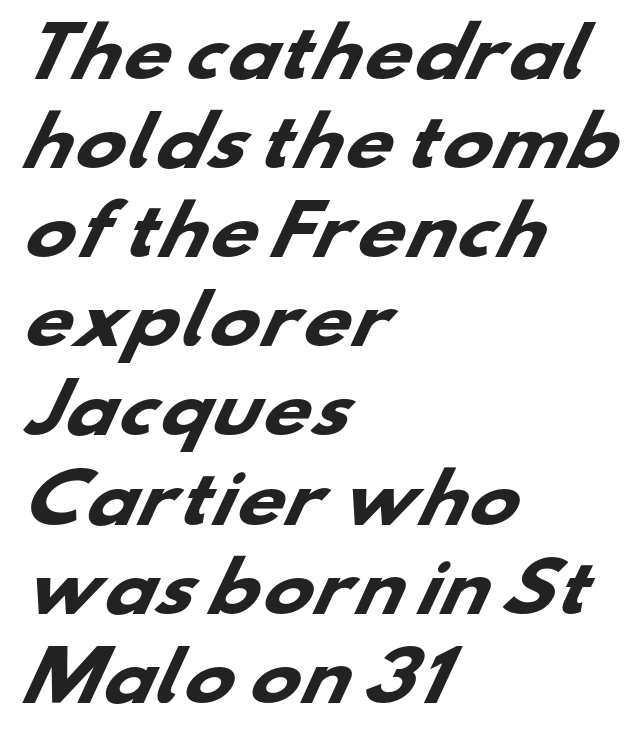
Inter-character spacing is left at the font's built-in metrics. Typesetter's note: full bold, strokes at maximum text heaviness. The face used here is a sans, in the tradition of grotesques and geometrics. Compared with a centered layout, this one pins lines to the left instead.
